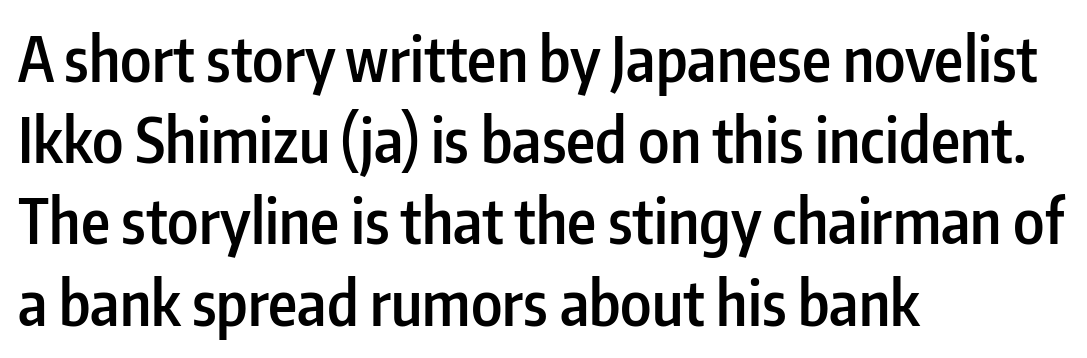
The string is rendered with underlining switched off. The typesetting leans somewhat heavy: a semibold. Does the lettering tilt? It doesn't — this is upright. Each letter keeps its own natural width here, so spacing adapts to shape.
